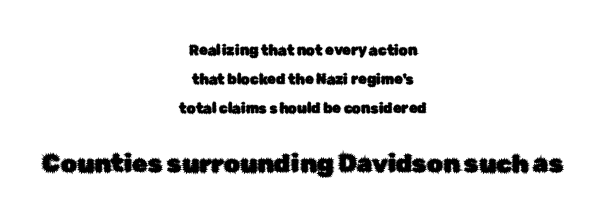
Decoration check: the copy has no underline. The letters stand upright; this is a roman face. The gaps between neighbouring characters are ordinary and unremarkable. Is the lower block the larger one? Yes — the lower block carries the bigger type. Casual observation: everything's sitting right in the middle. A great deal of white space separates one row of letters from the next.
